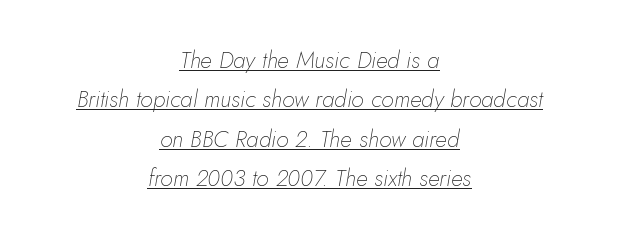
Q: Is the text bold? A: No.
Q: Is the text italic (slanted)? A: Yes, it leans right by about 5 degrees.
Q: Is the text underlined? A: Yes.
Q: How is the paragraph aligned? A: Centered.
Q: Is the spacing between letters normal or unusually wide? A: Normal.
